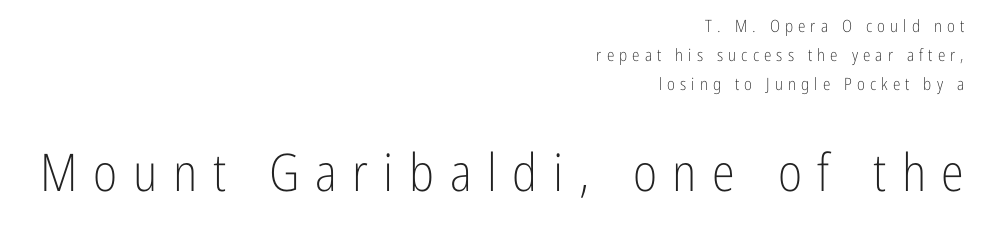
Leftover space on each line is placed entirely before the opening word. Note the varied advance widths — an 'i' is clearly narrower than an 'm'. The space beneath each line is pristine and unruled. This block has exactly the height ordinary leading produces.
